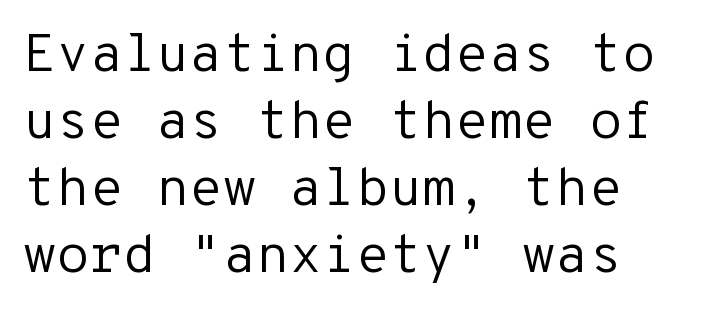
The image shows 54 px regular-weight sans-serif type, upright, monospaced; set left-aligned, line spacing 1.24x, normal letter spacing, not underlined; low stroke contrast and a medium x-height.
